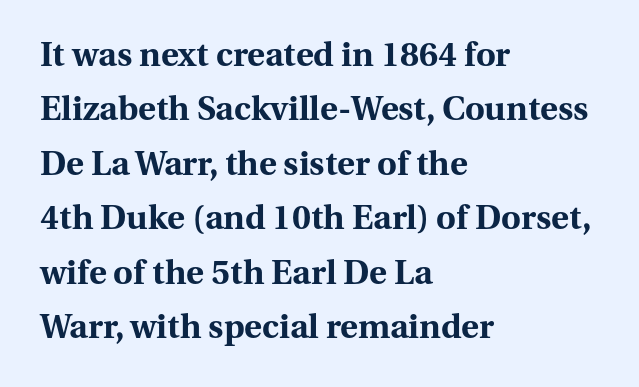
The baseline area is clear. Heavy-handed strokes throughout: this text is bold. Check where the strokes stop: tiny serifs finish them off. Compared with a centered layout, this one pins lines to the left instead. Posture: vertical. Each word holds together tightly as a unit, with standard inter-letter gaps.
